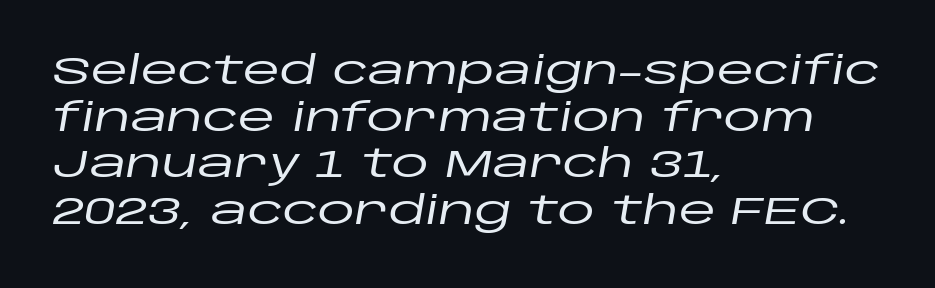
Q: Is the text italic (slanted)? A: Yes, it leans right by about 10 degrees.
Q: Is the text underlined? A: No.
Q: How is the paragraph aligned? A: Left-aligned.
Q: Is the spacing between letters normal or unusually wide? A: Normal.
Q: Width (condensed, normal, or wide)? A: Wide.
Q: Stroke contrast? A: Low.
Q: x-height? A: Large.
Q: Monospaced? A: No.
